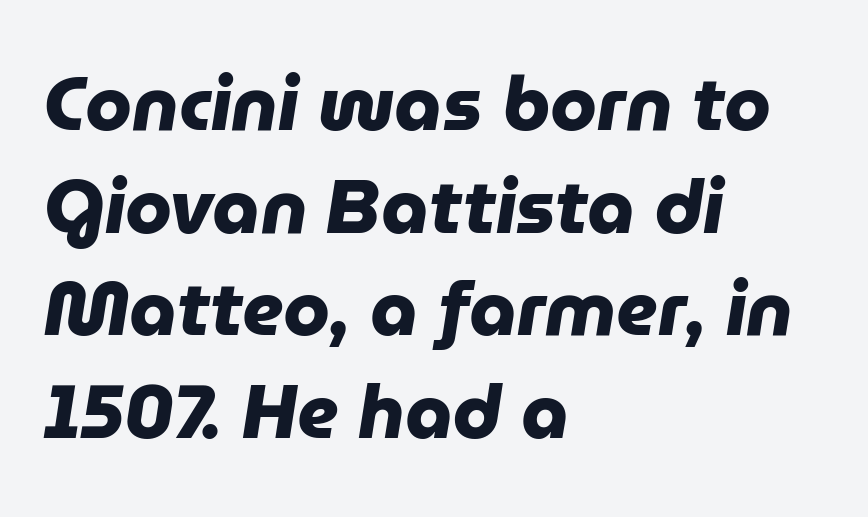
Q: Is the text bold? A: Yes.
Q: Is the typeface a serif or a sans-serif typeface? A: Sans-serif.
Q: Is the text underlined? A: No.
Q: How is the paragraph aligned? A: Left-aligned.
Q: Is the spacing between letters normal or unusually wide? A: Normal.
Q: Is the spacing between lines tight, normal or loose? A: Normal.
Q: Width (condensed, normal, or wide)? A: Normal.
Q: Stroke contrast? A: Low.
Q: x-height? A: Medium.
Q: Monospaced? A: No.
